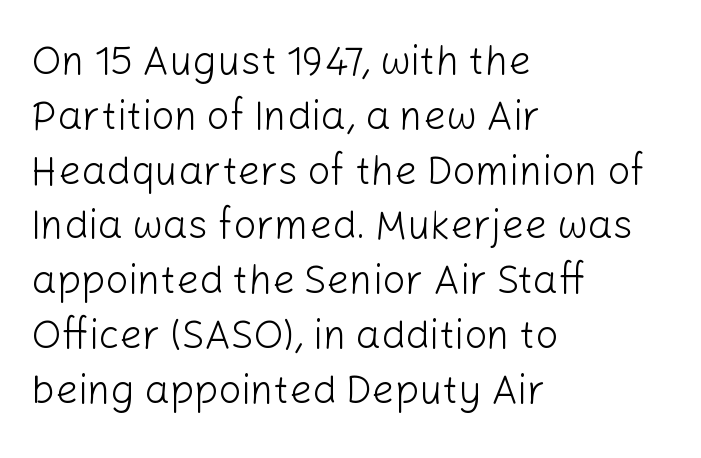
{"serif": "no", "italic": "no", "bold": "no", "weight": "light", "width": "normal", "stroke_contrast": "low", "x_height": "medium", "monospaced": "no", "underline": "no", "align": "left", "line_spacing": "normal", "line_spacing_ratio": 1.37, "letter_spacing": "normal", "letter_spacing_em": 0.0, "glyph_px": 40}
